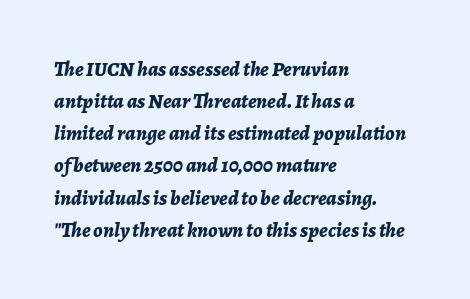
{"italic": "yes", "lean": "right", "slant_degrees": 7, "bold": "yes", "underline": "no", "align": "left", "line_spacing": "normal", "line_spacing_ratio": 1.53, "letter_spacing": "normal", "letter_spacing_em": 0.0, "glyph_px": 21}
